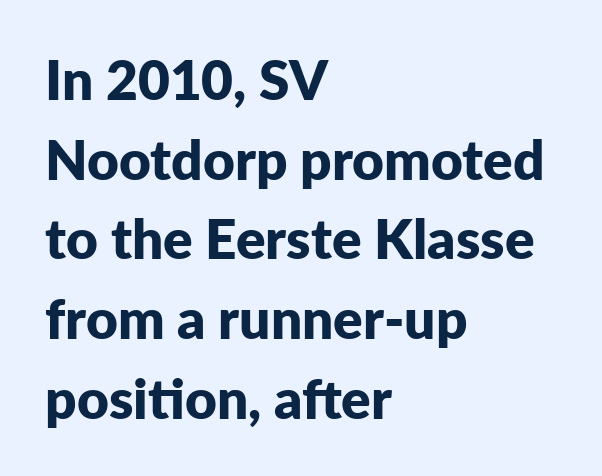
Q: Is the text bold? A: Yes.
Q: Is the text italic (slanted)? A: No, it is upright.
Q: Is the typeface a serif or a sans-serif typeface? A: Sans-serif.
Q: Is the text underlined? A: No.
Q: How is the paragraph aligned? A: Left-aligned.
Q: Is the spacing between letters normal or unusually wide? A: Normal.
Q: Is the spacing between lines tight, normal or loose? A: Normal.
Q: Width (condensed, normal, or wide)? A: Normal.
Q: Stroke contrast? A: Low.
Q: x-height? A: Medium.
Q: Monospaced? A: No.
